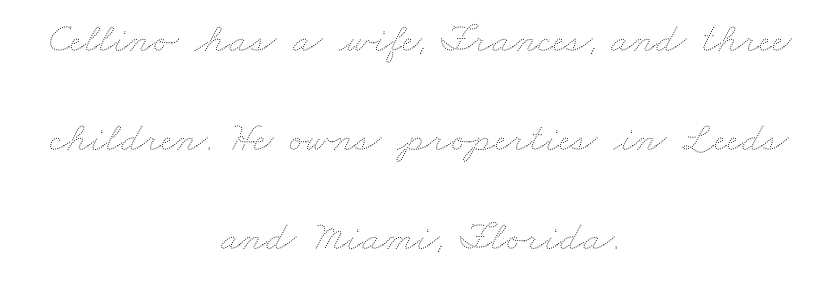
{"bold": "no", "weight": "thin", "width": "wide", "stroke_contrast": "medium", "x_height": "small", "monospaced": "no", "underline": "no", "align": "center", "line_spacing": "loose", "line_spacing_ratio": 2.36, "letter_spacing": "normal", "letter_spacing_em": 0.0, "glyph_px": 42}
